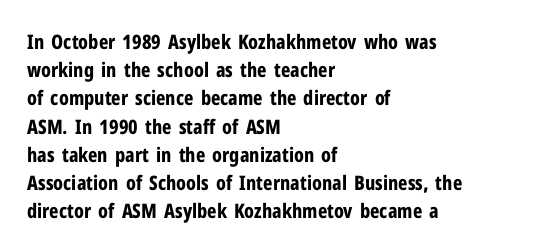
The image shows 20 px bold type, upright; set left-aligned, normal line spacing (1.41x), normal letter spacing, not underlined.
